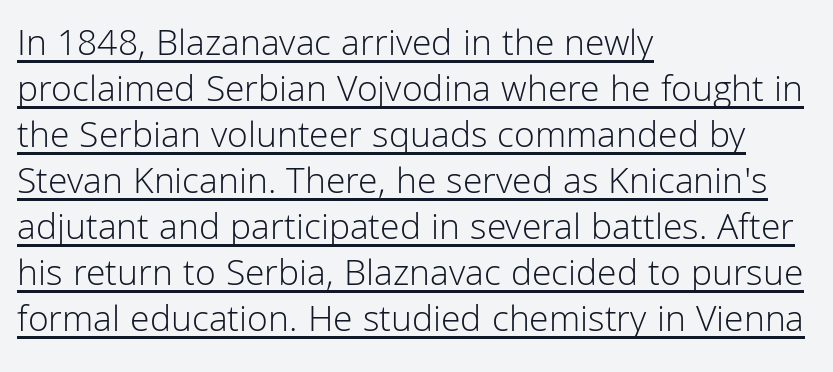
The image shows 38 px light sans-serif type, upright; set left-aligned, line spacing 1.21x, normal letter spacing, underlined; low stroke contrast and a medium x-height.
